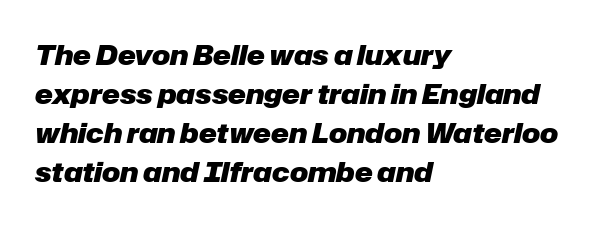
The image shows 27 px bold type, italic (leaning right); set left-aligned, normal line spacing (1.44x), normal letter spacing, not underlined.
